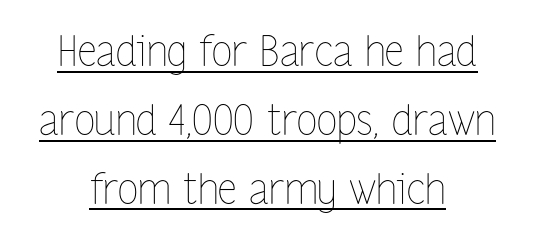
Think of a printed novel: that variable character pitch is what you see here. Line starts and ends both wander, symmetrically. No extra tracking has been applied to these lines. Honestly, the row spacing looks completely unremarkable.
